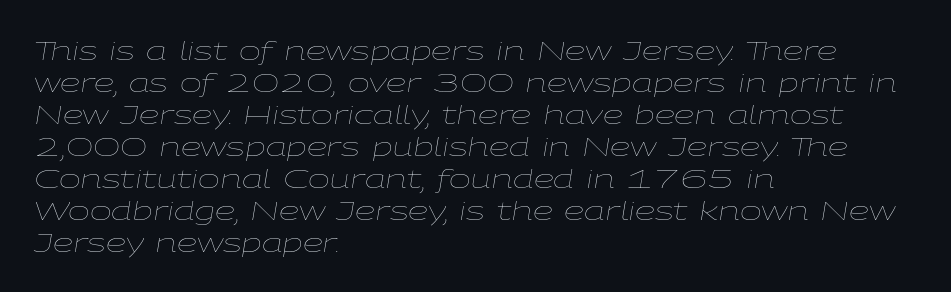
The image shows 26 px text type, italic (leaning right); set left-aligned, line spacing 1.23x, normal letter spacing, not underlined.
